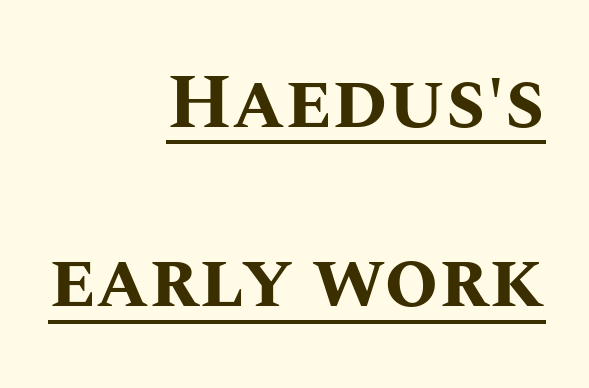
{"italic": "no", "bold": "yes", "weight": "bold", "width": "normal", "stroke_contrast": "medium", "x_height": "large", "monospaced": "no", "underline": "yes", "align": "right", "line_spacing": "loose", "line_spacing_ratio": 2.3, "letter_spacing": "normal", "letter_spacing_em": 0.0, "glyph_px": 78}
